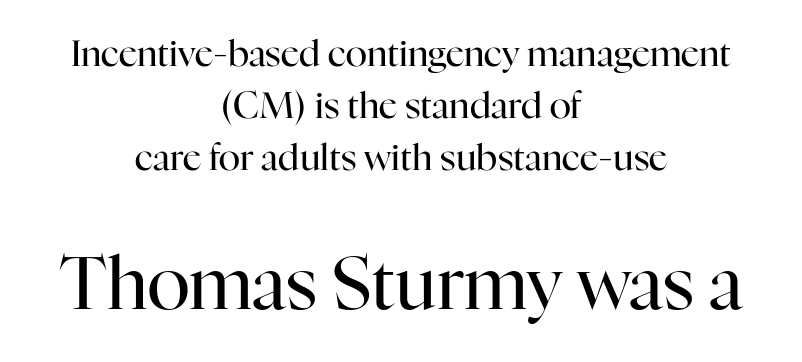
{"serif": "yes", "italic": "no", "bold": "no", "weight": "regular", "width": "normal", "stroke_contrast": "high", "x_height": "medium", "monospaced": "no", "underline": "no", "align": "center", "line_spacing": "normal", "line_spacing_ratio": 1.45, "letter_spacing": "normal", "letter_spacing_em": 0.0, "larger_block": "second", "size_ratio": 2.0, "glyph_px": 72}
